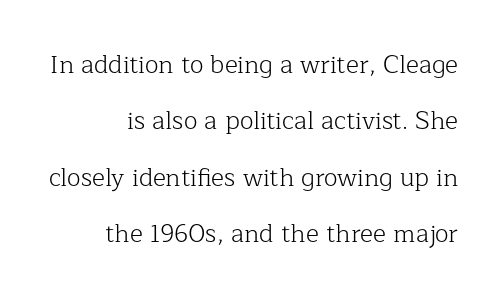
Regarding leading, the lines here are spaced well apart. This is roman type, the default non-slanted kind. No word sits above an underline. The rendering anchors every line to the right-hand side. Does extra space separate the letters? No, they use regular spacing.
